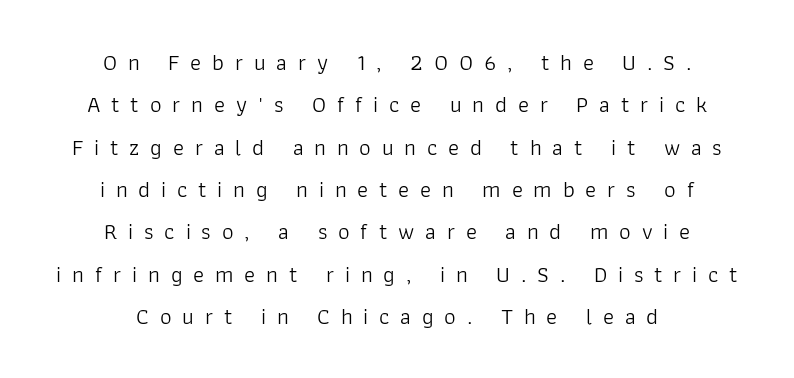
{"italic": "no", "bold": "no", "underline": "no", "align": "center", "line_spacing_ratio": 1.84, "letter_spacing": "wide", "letter_spacing_em": 0.47, "glyph_px": 23}
